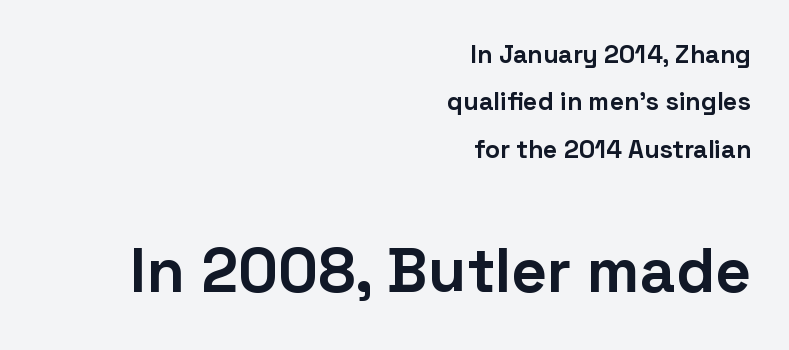
The face used here appears at its bigger size in the lower chunk. No extra tracking has been applied to these lines. The block of text is sparse from top to bottom, with ample space between rows. You can tell it's not italic because the verticals are truly vertical.
